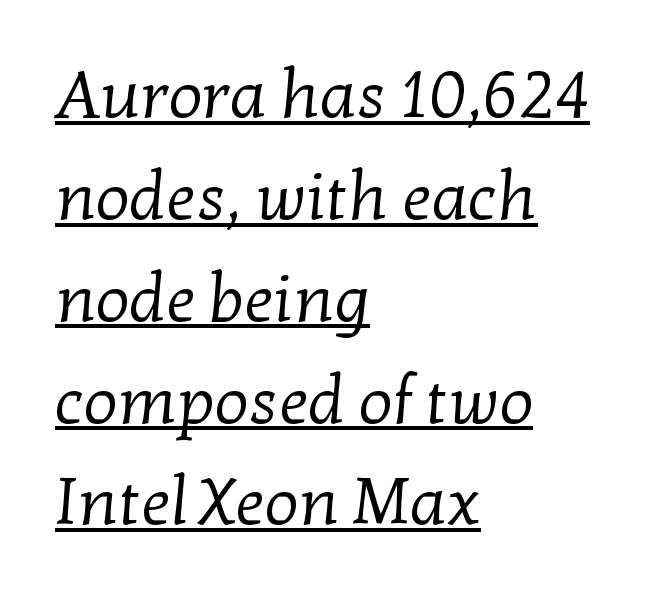
No extra tracking has been applied to these lines. The passage shown is typeset with a serif family. The block of text has a typical density, with ordinary space between rows. Do the characters align in a grid? No, the font is proportional. If you drew a ruler down the left edge, every line would touch it. Letters have the restrained weight of plain body copy at most.
